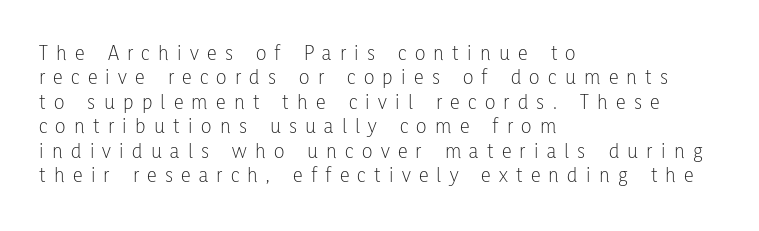
{"italic": "no", "bold": "no", "underline": "no", "align": "left", "line_spacing": "tight", "line_spacing_ratio": 1.11, "letter_spacing": "wide", "letter_spacing_em": 0.38, "glyph_px": 22}
